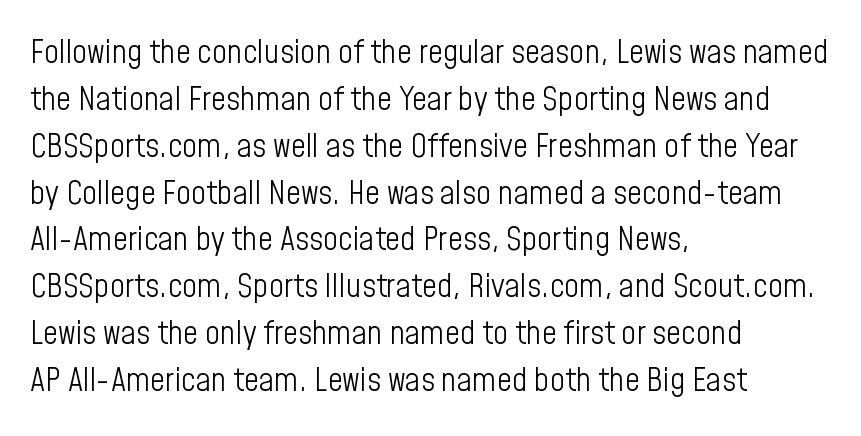
The image shows 33 px light, condensed sans-serif type, upright; set left-aligned, normal line spacing (1.42x), normal letter spacing, not underlined; low stroke contrast and a medium x-height.
